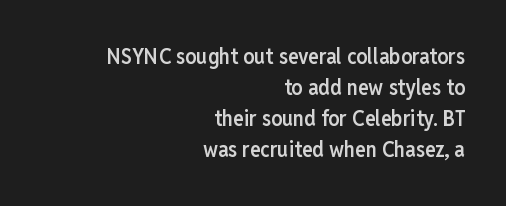
Q: Is the text bold? A: Semi-bold.
Q: Is the text italic (slanted)? A: No, it is upright.
Q: Is the text underlined? A: No.
Q: How is the paragraph aligned? A: Right-aligned.
Q: Is the spacing between letters normal or unusually wide? A: Normal.
Q: Is the spacing between lines tight, normal or loose? A: Normal.
